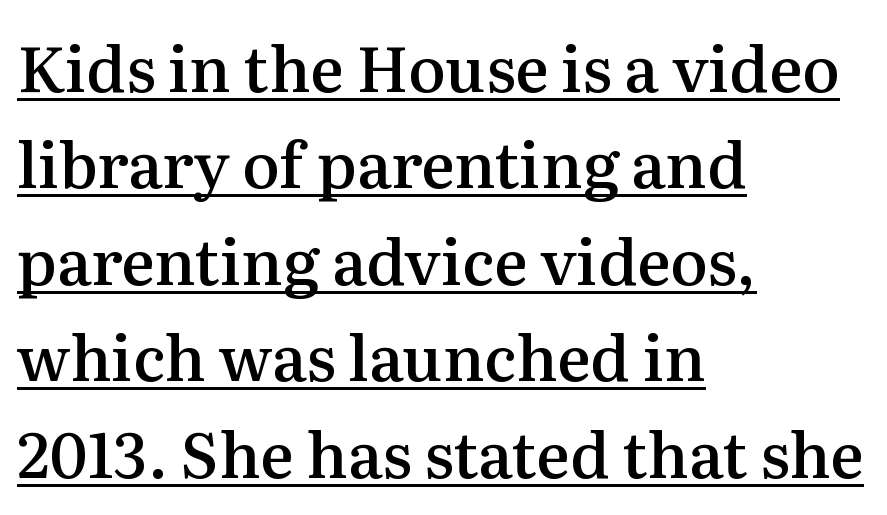
{"serif": "yes", "italic": "no", "bold": "semi", "weight": "semibold", "width": "normal", "stroke_contrast": "medium", "x_height": "medium", "monospaced": "no", "underline": "yes", "align": "left", "line_spacing": "normal", "line_spacing_ratio": 1.53, "letter_spacing": "normal", "letter_spacing_em": 0.0, "glyph_px": 63}
